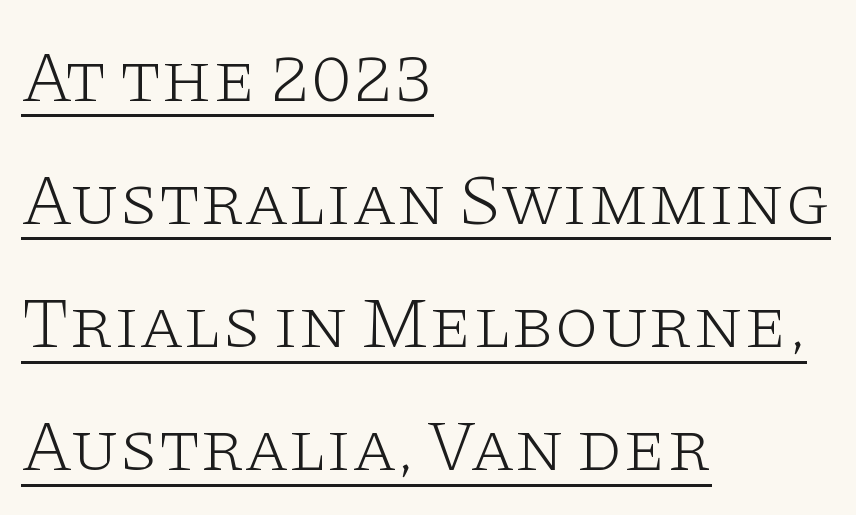
{"serif": "yes", "italic": "no", "bold": "no", "weight": "light", "width": "wide", "stroke_contrast": "low", "x_height": "large", "monospaced": "no", "underline": "yes", "align": "left", "line_spacing_ratio": 1.71, "letter_spacing": "normal", "letter_spacing_em": 0.0, "glyph_px": 72}
